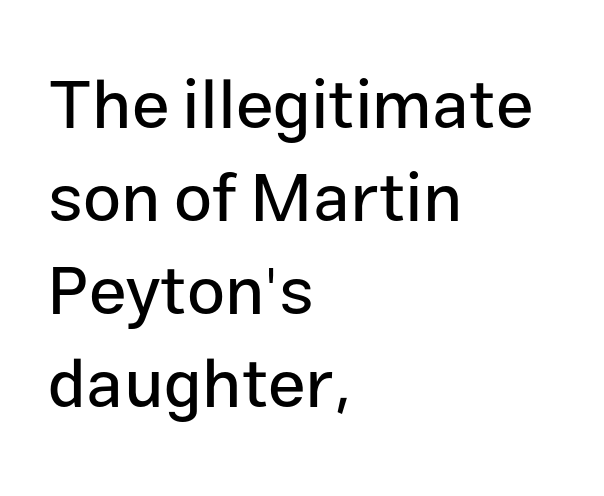
The image shows 68 px sans-serif type, upright; set left-aligned, normal line spacing (1.37x), normal letter spacing, not underlined; low stroke contrast and a medium x-height.
